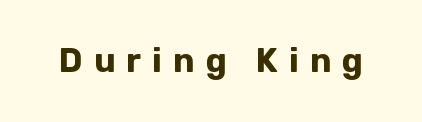
{"serif": "no", "italic": "no", "bold": "yes", "weight": "bold", "width": "normal", "stroke_contrast": "low", "x_height": "medium", "monospaced": "no", "underline": "no", "letter_spacing": "wide", "letter_spacing_em": 0.34, "glyph_px": 33}
